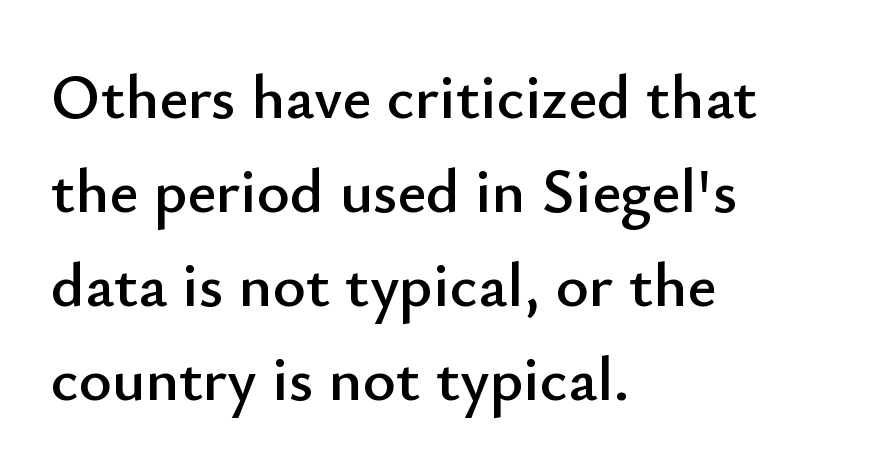
Q: Is the text italic (slanted)? A: No, it is upright.
Q: Is the typeface a serif or a sans-serif typeface? A: Sans-serif.
Q: Is the text underlined? A: No.
Q: How is the paragraph aligned? A: Left-aligned.
Q: Is the spacing between letters normal or unusually wide? A: Normal.
Q: Is the spacing between lines tight, normal or loose? A: Normal.
Q: Width (condensed, normal, or wide)? A: Normal.
Q: Stroke contrast? A: Low.
Q: x-height? A: Small.
Q: Monospaced? A: No.
